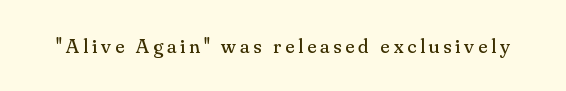
{"italic": "no", "bold": "no", "underline": "no", "glyph_px": 21}
